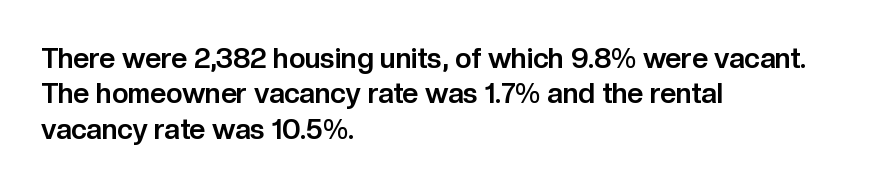
The specimen omits any rule beneath the text block's lines. Characters follow at the spacing the type designer built in. If you measured baseline to baseline, you'd find a middling distance. This rendering uses left alignment, leaving the right contour irregular. Look at the bottom of the vertical strokes: they stop flat, with no serifs.
